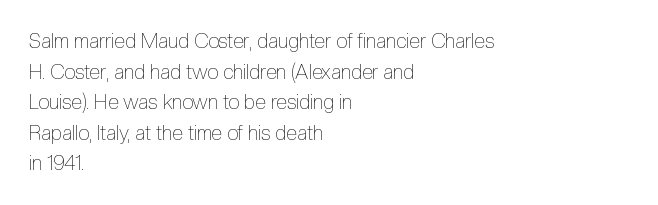
Q: Is the text bold? A: No.
Q: Is the text italic (slanted)? A: No, it is upright.
Q: Is the text underlined? A: No.
Q: How is the paragraph aligned? A: Left-aligned.
Q: Is the spacing between letters normal or unusually wide? A: Normal.
Q: Is the spacing between lines tight, normal or loose? A: Normal.
